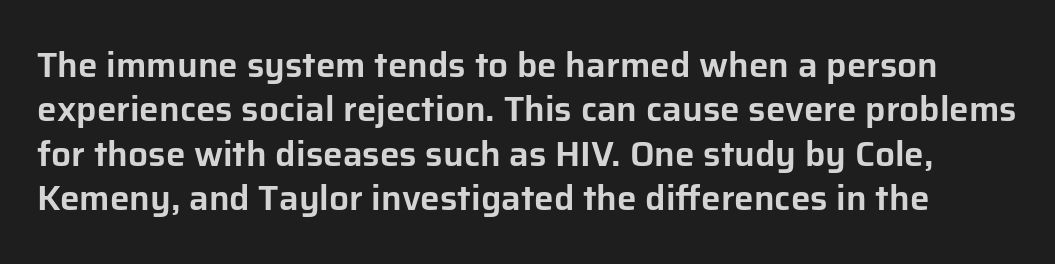
The image shows 35 px sans-serif type, upright; set normal line spacing (1.27x), normal letter spacing, not underlined; low stroke contrast and a medium x-height.
